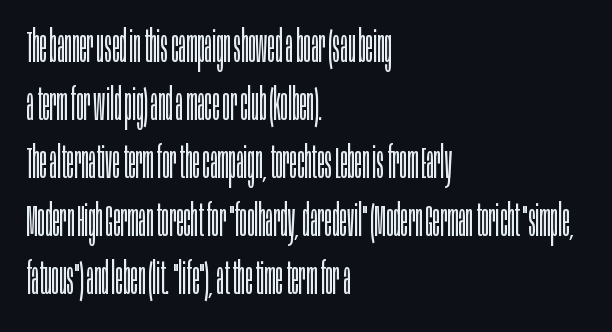
Q: Is the text bold? A: No.
Q: Is the text italic (slanted)? A: No, it is upright.
Q: Is the typeface a serif or a sans-serif typeface? A: Sans-serif.
Q: Is the text underlined? A: No.
Q: How is the paragraph aligned? A: Left-aligned.
Q: Is the spacing between letters normal or unusually wide? A: Normal.
Q: Is the spacing between lines tight, normal or loose? A: Normal.
Q: Width (condensed, normal, or wide)? A: Condensed.
Q: Stroke contrast? A: Low.
Q: x-height? A: Large.
Q: Monospaced? A: No.
